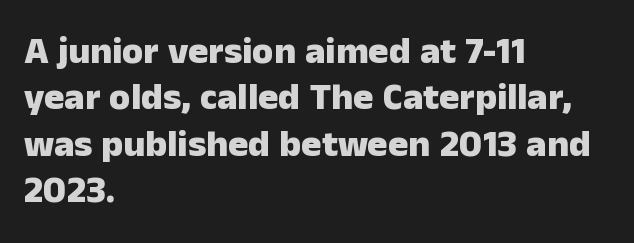
The image shows 38 px heavy sans-serif type, upright; set left-aligned, line spacing 1.22x, normal letter spacing, not underlined; low stroke contrast and a medium x-height.
